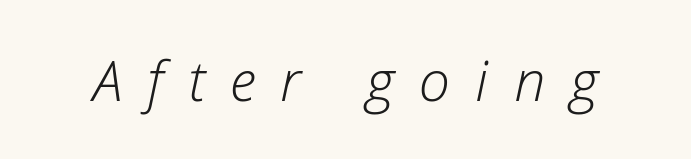
Q: Is the text bold? A: No.
Q: Is the text italic (slanted)? A: Yes, it leans right by about 12 degrees.
Q: Is the text underlined? A: No.
Q: Is the spacing between letters normal or unusually wide? A: Unusually wide.
Q: Width (condensed, normal, or wide)? A: Normal.
Q: Stroke contrast? A: Low.
Q: x-height? A: Medium.
Q: Monospaced? A: No.
